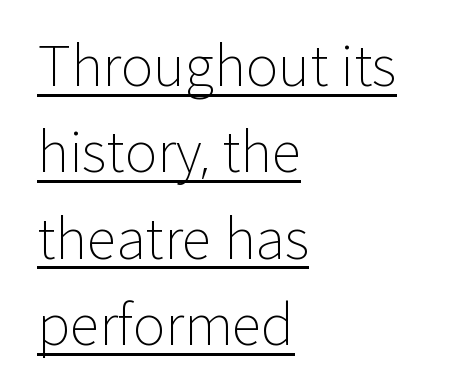
Q: Is the text bold? A: No.
Q: Is the text italic (slanted)? A: No, it is upright.
Q: Is the typeface a serif or a sans-serif typeface? A: Sans-serif.
Q: Is the text underlined? A: Yes.
Q: How is the paragraph aligned? A: Left-aligned.
Q: Is the spacing between letters normal or unusually wide? A: Normal.
Q: Is the spacing between lines tight, normal or loose? A: Normal.
Q: Width (condensed, normal, or wide)? A: Normal.
Q: Stroke contrast? A: Low.
Q: x-height? A: Medium.
Q: Monospaced? A: No.
